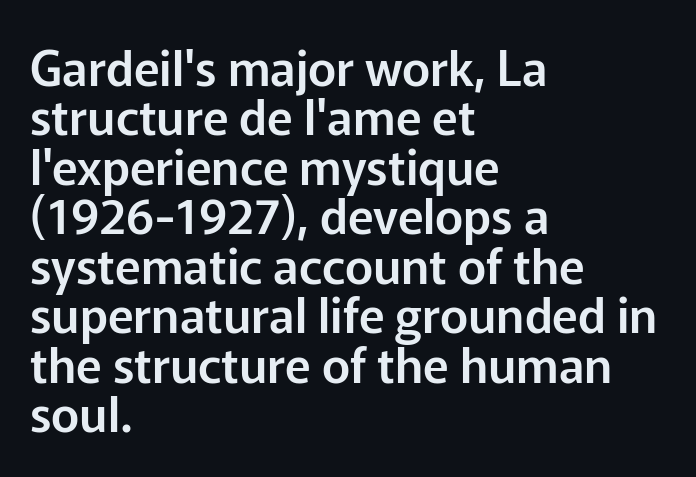
The image shows 48 px sans-serif type, upright; set left-aligned, tight line spacing (1.03x), normal letter spacing, not underlined; low stroke contrast and a medium x-height.
